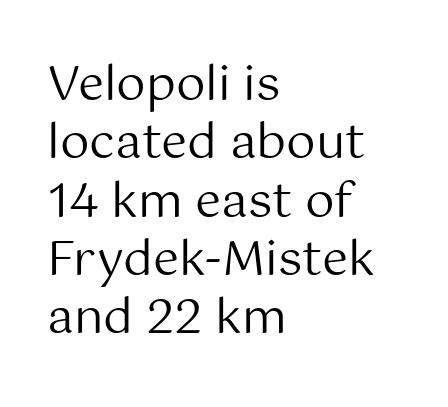
Posture: upright roman. Each line starts at the same left margin while the right side varies. Weight: not bold — regular or lighter. This is sans-serif lettering, the kind often seen on screens and signage. Spacing verdict: proportional, widths tailored to each character.
